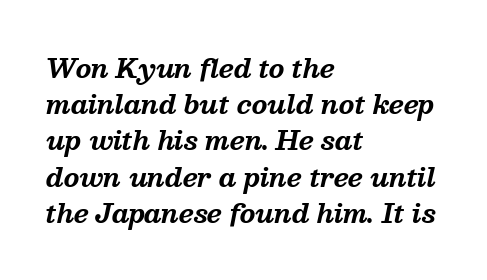
The rows are spaced the way most documents space them. Heavy, bold letterforms. Compared with ordinary roman type, these characters are visibly tilted. No word sits above an underline. A classic flush-left, rag-right setting is used for this passage. Caption: standard tracking, unaltered.
